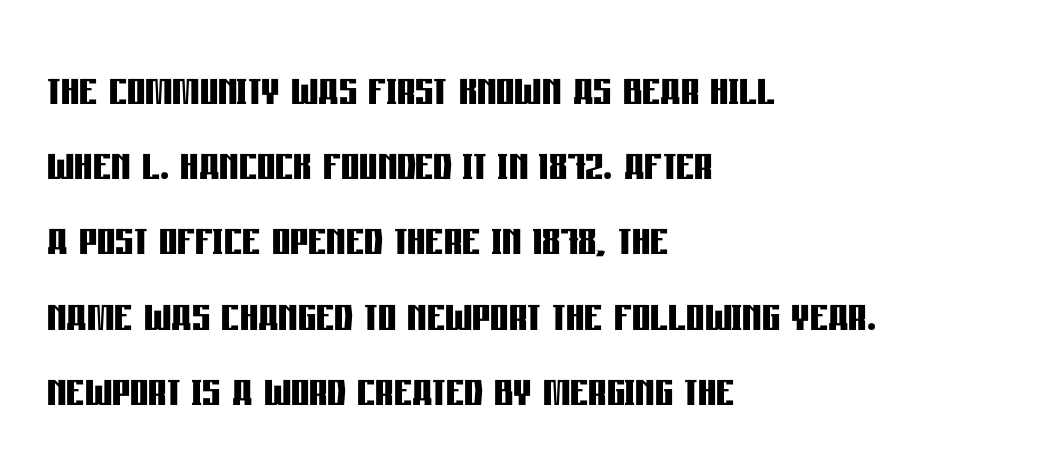
The rendering uses natural spacing where letterforms have individual widths. A sans-serif font was chosen for this passage. The rag falls on the right side of this text block. The letters sit at their default tracking, neither squeezed nor spread.
